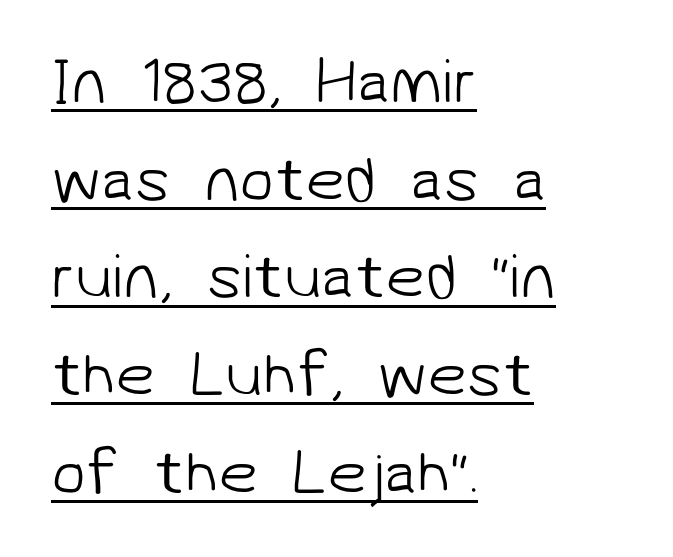
The text block is weighted toward the left margin, trailing off unevenly rightward. Spacing verdict: proportional, widths tailored to each character. Glyph-to-glyph distance matches everyday printed text. Nothing sits at the stroke ends, so this counts as sans-serif.
